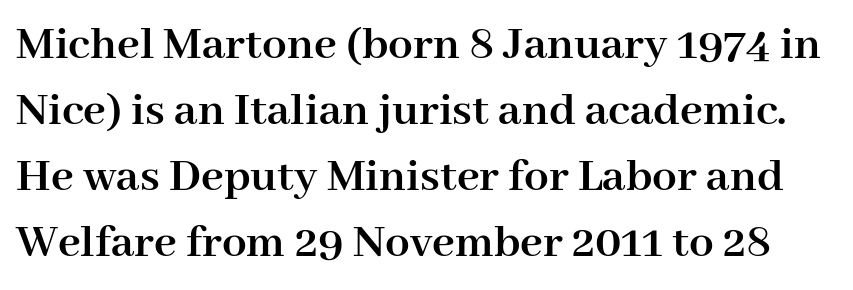
The strip under each line holds only bare page. Is this a sans? No — the strokes have serifs. One glance says typical: line gaps are just what's usual. Proportional: the letters do not fall into vertical columns.
